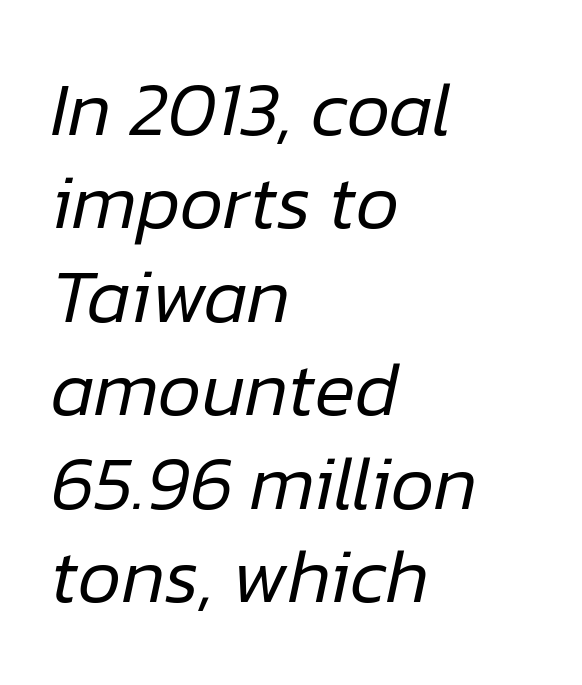
Q: Is the text bold? A: No.
Q: Is the text italic (slanted)? A: Yes, it leans right by about 12 degrees.
Q: Is the text underlined? A: No.
Q: How is the paragraph aligned? A: Left-aligned.
Q: Is the spacing between letters normal or unusually wide? A: Normal.
Q: Width (condensed, normal, or wide)? A: Normal.
Q: Stroke contrast? A: Low.
Q: x-height? A: Medium.
Q: Monospaced? A: No.
